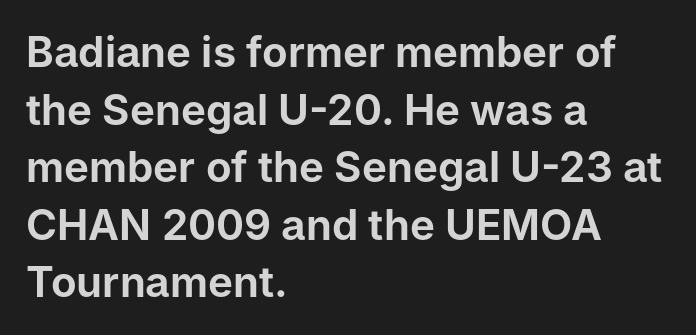
Q: Is the text italic (slanted)? A: No, it is upright.
Q: Is the typeface a serif or a sans-serif typeface? A: Sans-serif.
Q: Is the text underlined? A: No.
Q: How is the paragraph aligned? A: Left-aligned.
Q: Is the spacing between letters normal or unusually wide? A: Normal.
Q: Is the spacing between lines tight, normal or loose? A: Normal.
Q: Width (condensed, normal, or wide)? A: Normal.
Q: Stroke contrast? A: Low.
Q: x-height? A: Medium.
Q: Monospaced? A: No.
